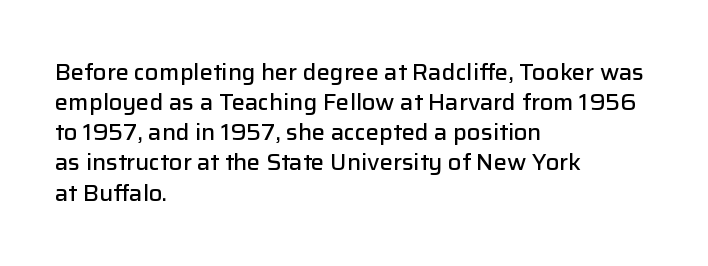
The image shows 22 px text type, upright; set left-aligned, normal line spacing (1.37x), normal letter spacing, not underlined.
